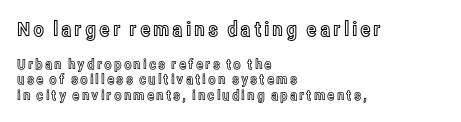
The image shows 20 px text type, upright; set left-aligned, tight line spacing (1.13x), not underlined; the first (top) block is 1.43x larger.
